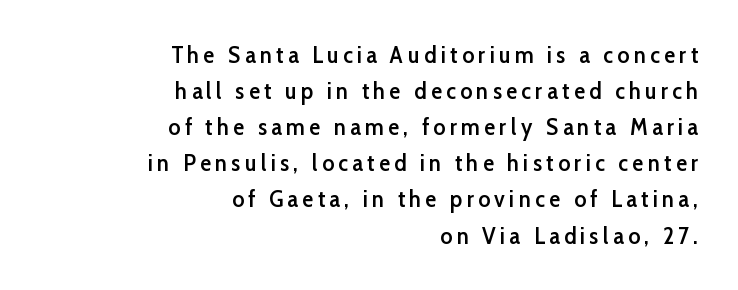
The image shows 23 px text type, upright; set right-aligned, normal line spacing (1.57x), not underlined.
